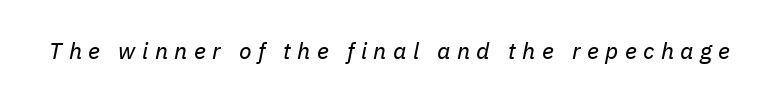
Q: Is the text bold? A: No.
Q: Is the text italic (slanted)? A: Yes, it leans right by about 11 degrees.
Q: Is the text underlined? A: No.
Q: Is the spacing between letters normal or unusually wide? A: Unusually wide.
